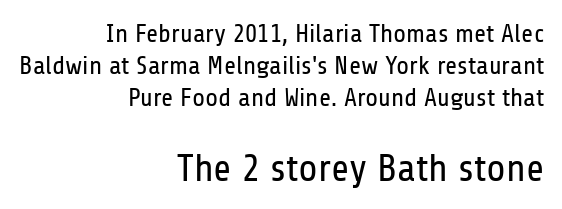
Summary of weight: not heavy and not bold. Scale increases going downward across the two blocks. Look at the tracking — it's just the regular setting, nothing added. Nope, not italic — everything's standing straight. Just letters on the line, the space beneath them empty. The lines are quadded right.
